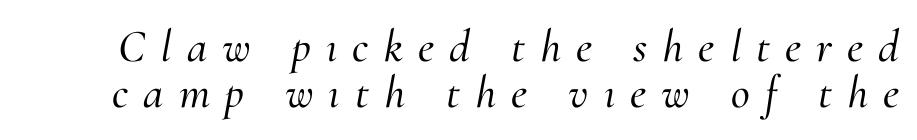
Underlining? Definitely not there. The passage shown is typed in a proportional face where columns would drift. Interline gaps are noticeably narrow in this sample. Italic? Definitely — the glyphs are oblique. Short note: letters widely spaced. Examine the stroke ends and you'll spot serifs.
